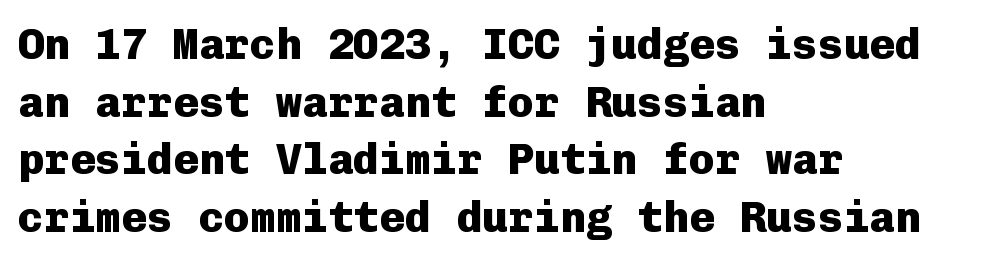
The image shows 43 px heavy sans-serif type, upright, monospaced; set left-aligned, normal line spacing (1.34x), normal letter spacing, not underlined; low stroke contrast and a medium x-height.
